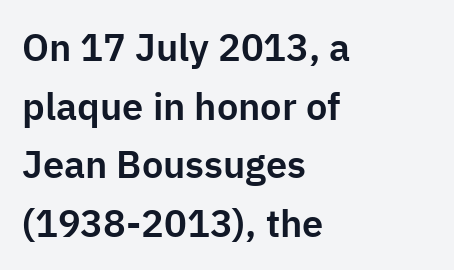
{"serif": "no", "italic": "no", "width": "normal", "stroke_contrast": "low", "x_height": "medium", "monospaced": "no", "underline": "no", "align": "left", "line_spacing": "normal", "line_spacing_ratio": 1.54, "letter_spacing": "normal", "letter_spacing_em": 0.0, "glyph_px": 38}
